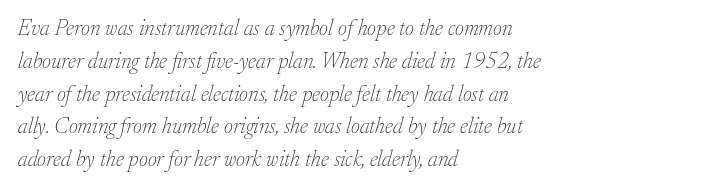
{"italic": "yes", "lean": "right", "slant_degrees": 17, "bold": "no", "underline": "no", "align": "left", "line_spacing": "normal", "line_spacing_ratio": 1.49, "letter_spacing": "normal", "letter_spacing_em": 0.0, "glyph_px": 22}
